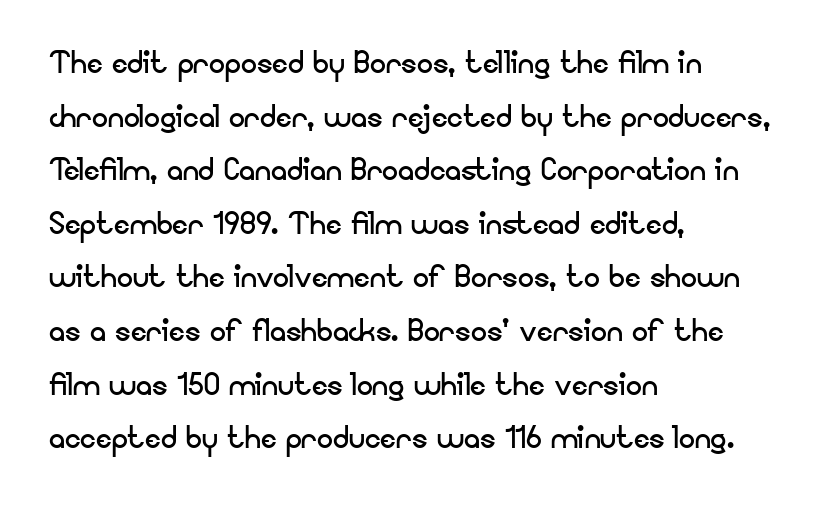
Q: Is the text bold? A: No.
Q: Is the text italic (slanted)? A: No, it is upright.
Q: Is the typeface a serif or a sans-serif typeface? A: Sans-serif.
Q: Is the text underlined? A: No.
Q: How is the paragraph aligned? A: Left-aligned.
Q: Is the spacing between letters normal or unusually wide? A: Normal.
Q: Is the spacing between lines tight, normal or loose? A: Normal.
Q: Width (condensed, normal, or wide)? A: Normal.
Q: Stroke contrast? A: Low.
Q: x-height? A: Small.
Q: Monospaced? A: No.
